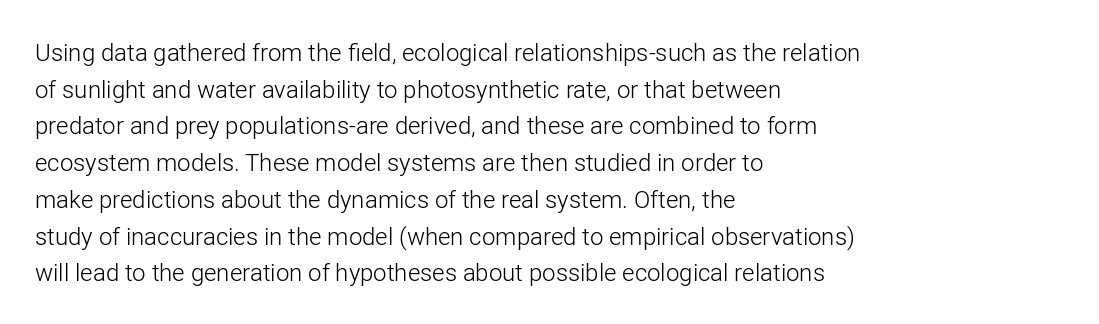
{"italic": "no", "bold": "no", "underline": "no", "align": "left", "line_spacing": "normal", "line_spacing_ratio": 1.53, "letter_spacing": "normal", "letter_spacing_em": 0.0, "glyph_px": 24}
